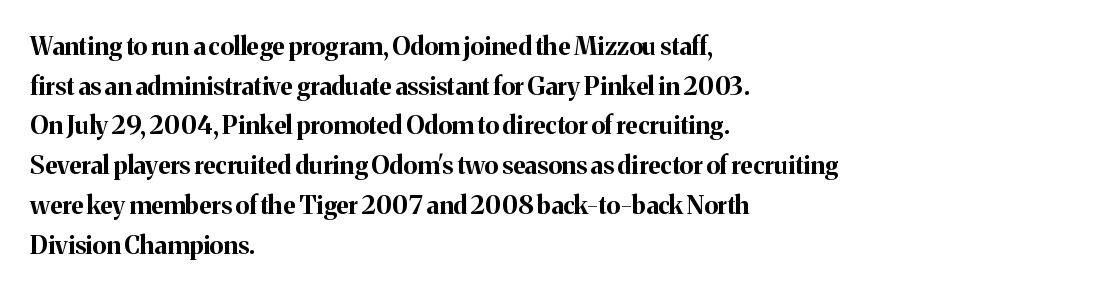
Q: Is the text bold? A: Yes.
Q: Is the text italic (slanted)? A: No, it is upright.
Q: Is the text underlined? A: No.
Q: How is the paragraph aligned? A: Left-aligned.
Q: Is the spacing between letters normal or unusually wide? A: Normal.
Q: Is the spacing between lines tight, normal or loose? A: Normal.
